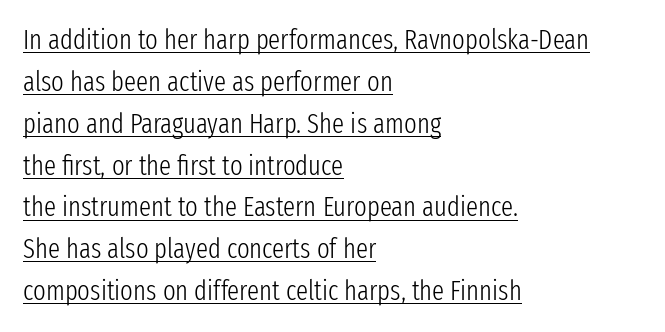
The image shows 27 px text type, upright; set left-aligned, normal line spacing (1.55x), normal letter spacing, underlined.
